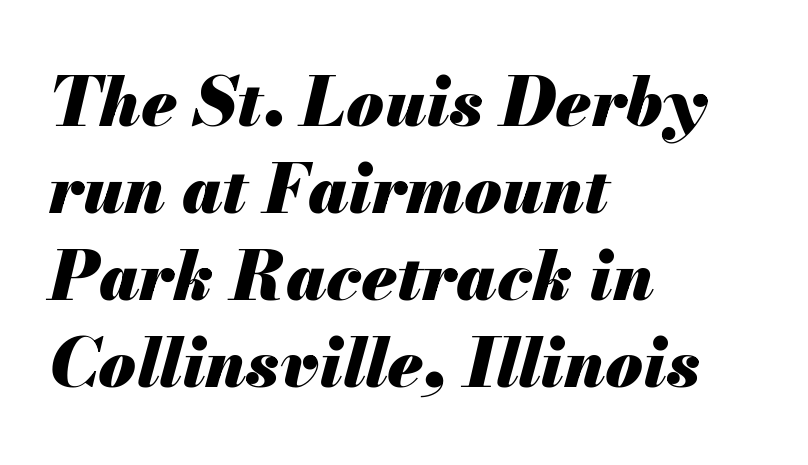
Q: Is the text bold? A: Yes.
Q: Is the text italic (slanted)? A: Yes, it leans right by about 13 degrees.
Q: Is the text underlined? A: No.
Q: How is the paragraph aligned? A: Left-aligned.
Q: Is the spacing between letters normal or unusually wide? A: Normal.
Q: Is the spacing between lines tight, normal or loose? A: Normal.
Q: Width (condensed, normal, or wide)? A: Normal.
Q: Stroke contrast? A: Medium.
Q: x-height? A: Small.
Q: Monospaced? A: No.
